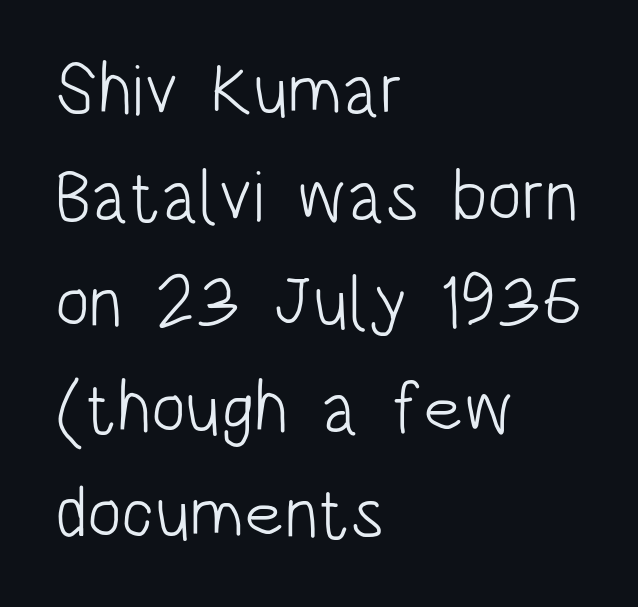
{"serif": "no", "italic": "no", "bold": "no", "weight": "light", "width": "condensed", "stroke_contrast": "low", "x_height": "large", "monospaced": "no", "underline": "no", "align": "left", "line_spacing": "normal", "line_spacing_ratio": 1.47, "letter_spacing": "normal", "letter_spacing_em": 0.0, "glyph_px": 72}
